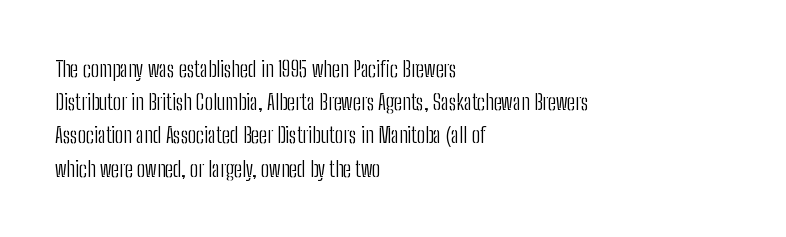
The image shows 22 px text type, upright; set left-aligned, normal line spacing (1.51x), normal letter spacing, not underlined.
